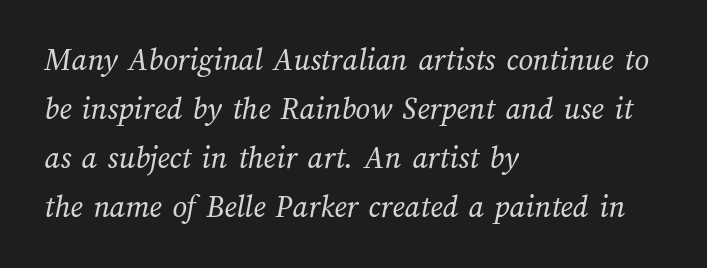
The image shows 32 px regular-weight type; set left-aligned, normal line spacing (1.53x), normal letter spacing, not underlined; medium stroke contrast and a medium x-height.
